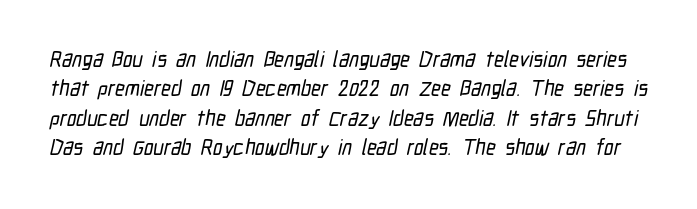
Q: Is the text underlined? A: No.
Q: Is the spacing between letters normal or unusually wide? A: Normal.
Q: Is the spacing between lines tight, normal or loose? A: Normal.
